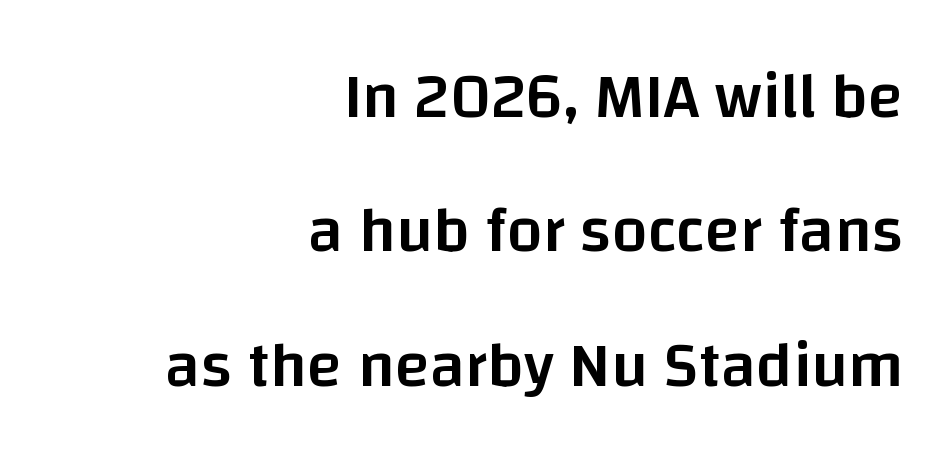
Q: Is the text bold? A: Semi-bold.
Q: Is the text italic (slanted)? A: No, it is upright.
Q: Is the typeface a serif or a sans-serif typeface? A: Sans-serif.
Q: Is the text underlined? A: No.
Q: How is the paragraph aligned? A: Right-aligned.
Q: Is the spacing between letters normal or unusually wide? A: Normal.
Q: Is the spacing between lines tight, normal or loose? A: Loose.
Q: Width (condensed, normal, or wide)? A: Normal.
Q: Stroke contrast? A: Low.
Q: x-height? A: Large.
Q: Monospaced? A: No.
